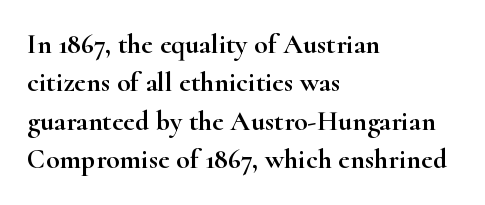
{"serif": "yes", "italic": "no", "width": "wide", "stroke_contrast": "high", "x_height": "small", "monospaced": "no", "underline": "no", "align": "left", "line_spacing": "normal", "line_spacing_ratio": 1.37, "letter_spacing": "normal", "letter_spacing_em": 0.0, "glyph_px": 28}
